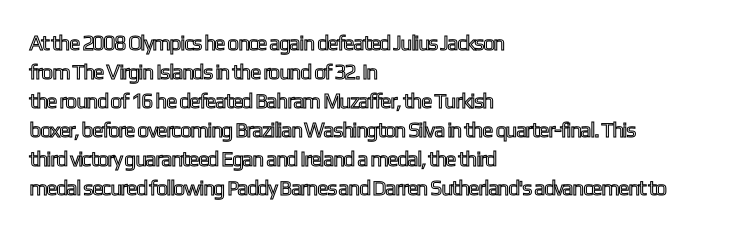
Q: Is the text italic (slanted)? A: No, it is upright.
Q: Is the text underlined? A: No.
Q: How is the paragraph aligned? A: Left-aligned.
Q: Is the spacing between letters normal or unusually wide? A: Normal.
Q: Is the spacing between lines tight, normal or loose? A: Normal.
